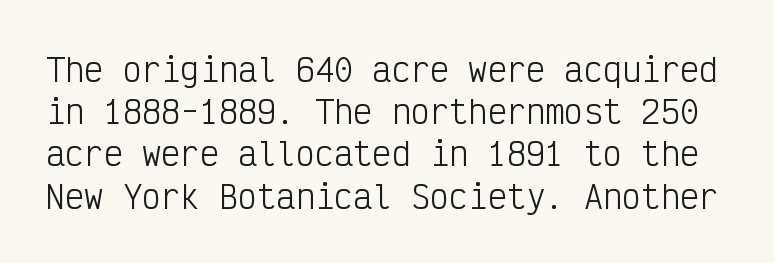
Q: Is the text bold? A: No.
Q: Is the text italic (slanted)? A: No, it is upright.
Q: Is the typeface a serif or a sans-serif typeface? A: Sans-serif.
Q: Is the text underlined? A: No.
Q: Is the spacing between letters normal or unusually wide? A: Normal.
Q: Is the spacing between lines tight, normal or loose? A: Normal.
Q: Width (condensed, normal, or wide)? A: Condensed.
Q: Stroke contrast? A: Low.
Q: x-height? A: Medium.
Q: Monospaced? A: Yes.
